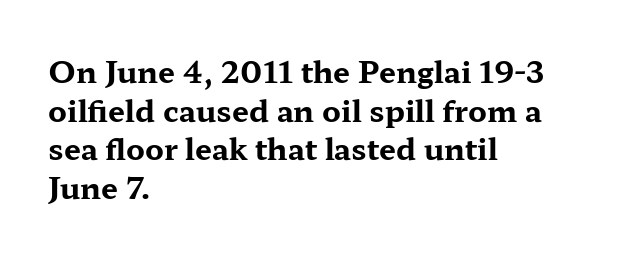
The words here are not underlined. What's the leading like? Ordinary, nothing unusual. Here the designer chose a conventional face with non-uniform glyph widths. Ascenders rise straight up at ninety degrees.
